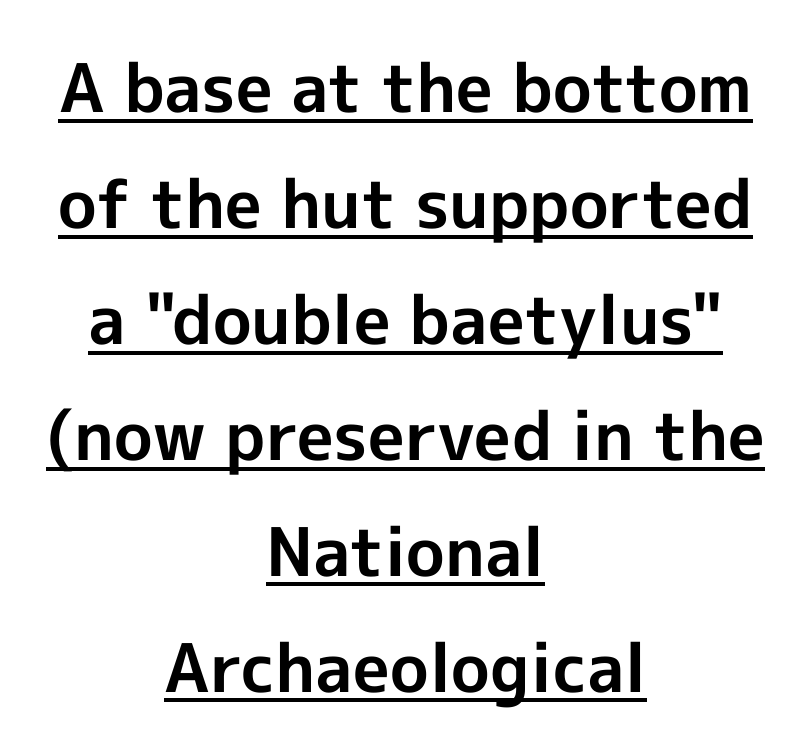
{"serif": "no", "italic": "no", "bold": "yes", "weight": "bold", "width": "normal", "x_height": "medium", "monospaced": "no", "underline": "yes", "align": "center", "line_spacing_ratio": 1.73, "letter_spacing": "normal", "letter_spacing_em": 0.0, "glyph_px": 67}
